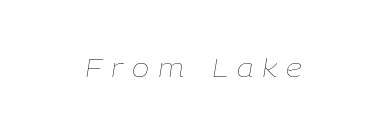
The image shows 26 px text type, italic (leaning right); set unusually wide letter spacing (+0.35 em), not underlined.
